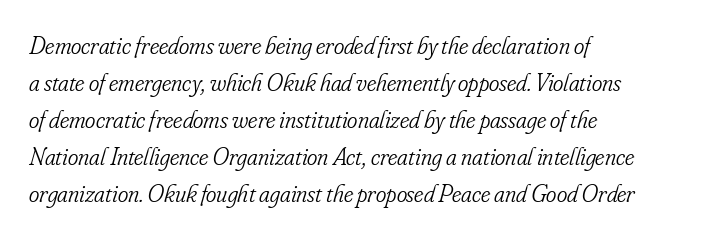
{"italic": "yes", "lean": "right", "slant_degrees": 16, "bold": "no", "underline": "no", "align": "left", "line_spacing": "normal", "line_spacing_ratio": 1.48, "letter_spacing": "normal", "letter_spacing_em": 0.0, "glyph_px": 25}
